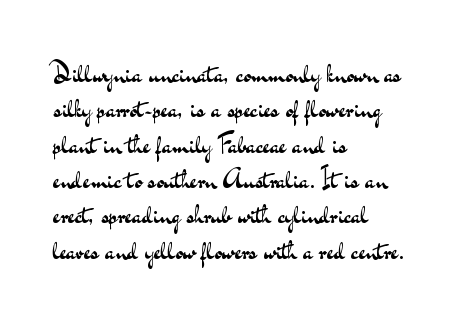
Line beginnings align vertically; line endings do not. Baseline-to-baseline distance is the conventional proportion of letter height. The characters are drawn with everyday or finer stroke widths. Here the glyphs are tracked normally, forming tight word shapes.
